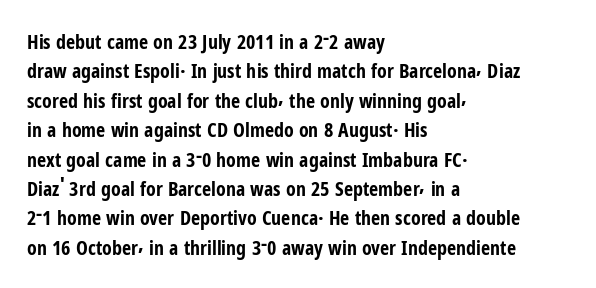
Emphasis by weight is at full strength: bold. The glyphs are unaccompanied by any horizontal stroke below them. Nothing unusual about the tracking: characters are spaced as the font intends. Do the letters lean? They stand straight. Every row of glyphs begins at an identical x-position on the left.
